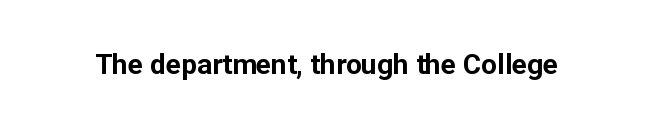
{"serif": "no", "italic": "no", "bold": "yes", "weight": "bold", "width": "normal", "stroke_contrast": "low", "x_height": "medium", "monospaced": "no", "underline": "no", "letter_spacing": "normal", "letter_spacing_em": 0.0, "glyph_px": 28}
